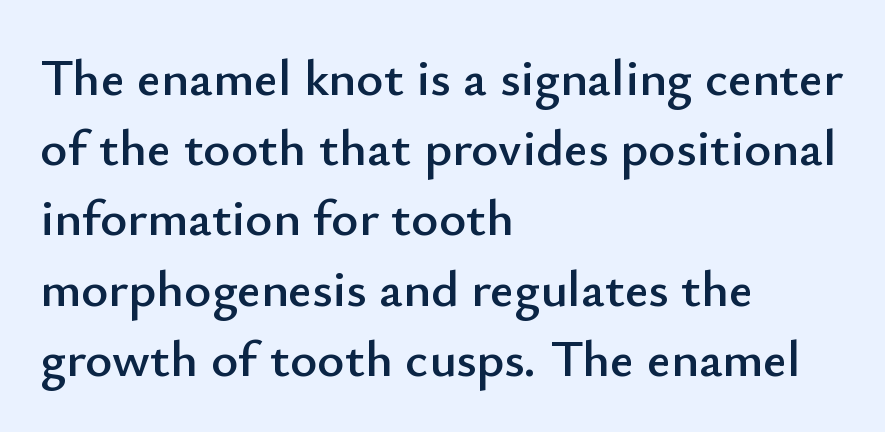
Designer's note — italics off, roman on. This sample keeps an unexceptional amount of space between lines. Nothing sits at the stroke ends, so this counts as sans-serif. This sample uses plain, unmodified letter spacing.
